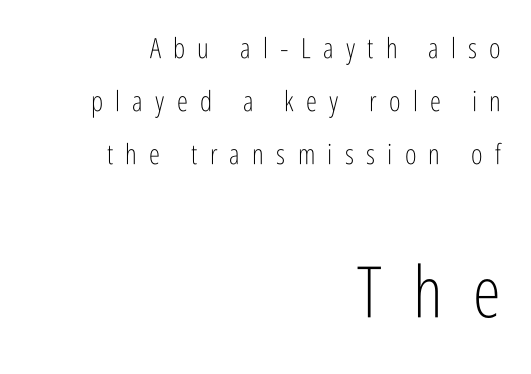
The image shows 71 px light, condensed sans-serif type, upright; set right-aligned, loose line spacing (1.9x), unusually wide letter spacing (+0.44 em), not underlined; the second (bottom) block is 2.54x larger; low stroke contrast and a medium x-height.
